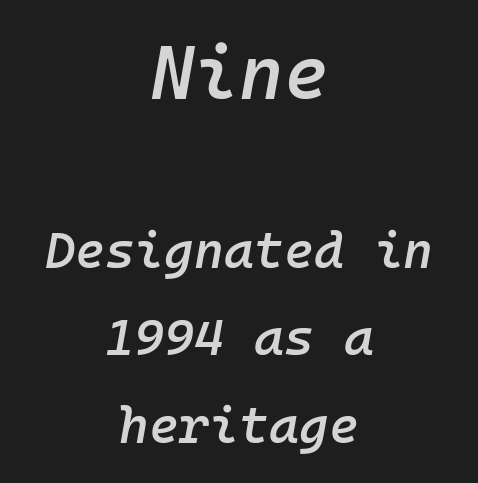
Q: Is the text bold? A: Semi-bold.
Q: Is the text italic (slanted)? A: Yes, it leans right by about 10 degrees.
Q: Is the text underlined? A: No.
Q: How is the paragraph aligned? A: Centered.
Q: Is the spacing between letters normal or unusually wide? A: Normal.
Q: Which block of text is set in a larger size, the first (top) or the second (bottom)? A: The first (top) one.
Q: Width (condensed, normal, or wide)? A: Normal.
Q: Stroke contrast? A: Low.
Q: x-height? A: Medium.
Q: Monospaced? A: Yes.
